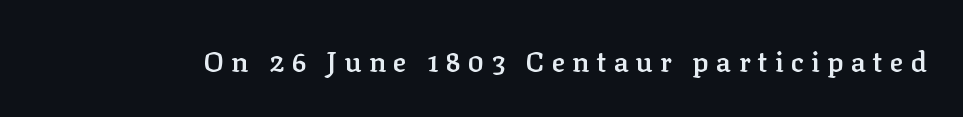
Character widths vary here, with narrow letters taking less room than wide ones. Plain, unruled lines of type. The letters are semibold — heavier than regular but short of a full bold. Every stem runs plumb, perpendicular to the baseline. Inter-character spacing is expanded well beyond the font's built-in metrics.
